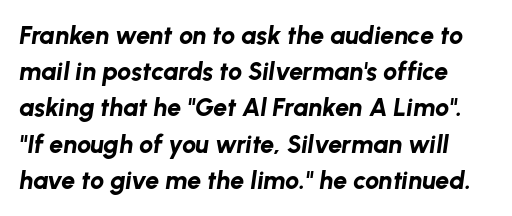
The letters are bold, with thick, heavy strokes. The space between consecutive lines is moderate. Letters rest on an invisible, unmarked baseline. Italic? Definitely — the glyphs are oblique.
